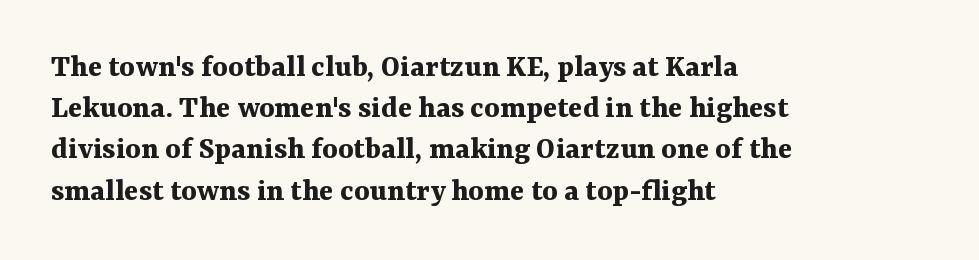
{"serif": "yes", "italic": "no", "bold": "yes", "weight": "bold", "width": "normal", "stroke_contrast": "medium", "x_height": "medium", "monospaced": "no", "underline": "no", "align": "left", "line_spacing": "normal", "line_spacing_ratio": 1.25, "letter_spacing": "normal", "letter_spacing_em": 0.0, "glyph_px": 33}
